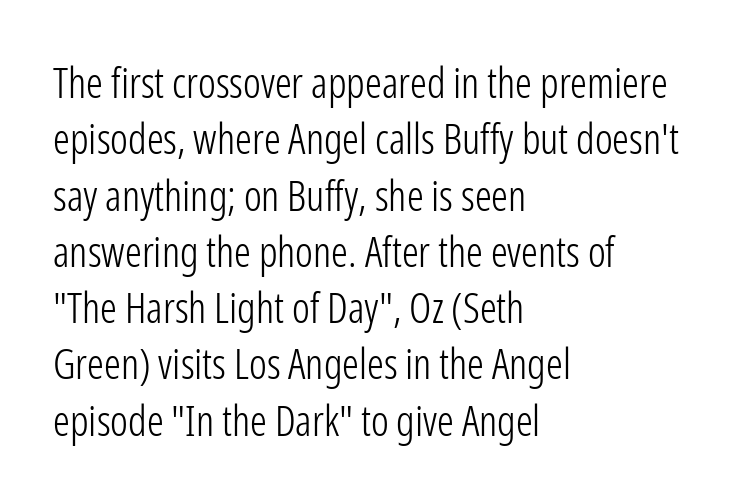
{"serif": "no", "italic": "no", "bold": "no", "weight": "light", "width": "condensed", "stroke_contrast": "low", "x_height": "medium", "monospaced": "no", "underline": "no", "align": "left", "line_spacing": "normal", "line_spacing_ratio": 1.34, "letter_spacing": "normal", "letter_spacing_em": 0.0, "glyph_px": 42}
